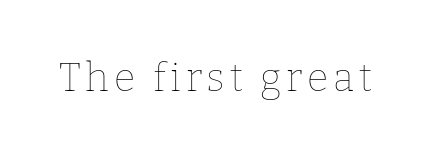
{"italic": "no", "bold": "no", "weight": "thin", "width": "normal", "stroke_contrast": "low", "x_height": "medium", "monospaced": "no", "underline": "no", "glyph_px": 39}
